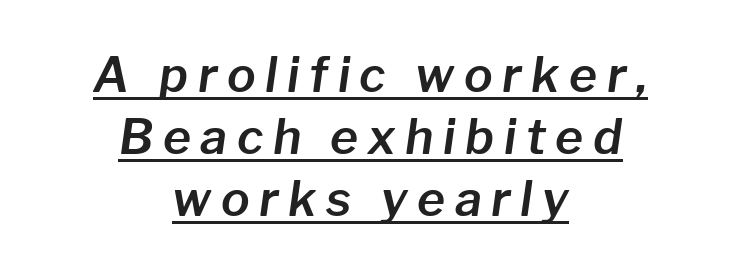
The image shows 48 px text type, italic (leaning right); set centered, normal line spacing (1.29x), unusually wide letter spacing (+0.2 em), underlined; low stroke contrast and a medium x-height.
